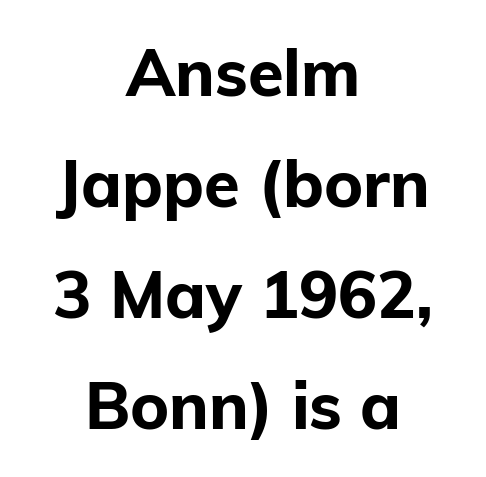
The image shows 65 px bold sans-serif type, upright; set centered, line spacing 1.71x, normal letter spacing, not underlined; low stroke contrast and a medium x-height.
